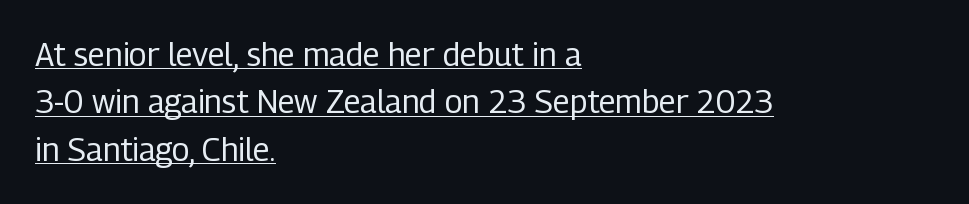
{"serif": "no", "italic": "no", "bold": "no", "weight": "regular", "width": "condensed", "stroke_contrast": "low", "x_height": "medium", "monospaced": "no", "underline": "yes", "align": "left", "line_spacing": "normal", "line_spacing_ratio": 1.48, "letter_spacing": "normal", "letter_spacing_em": 0.0, "glyph_px": 32}
